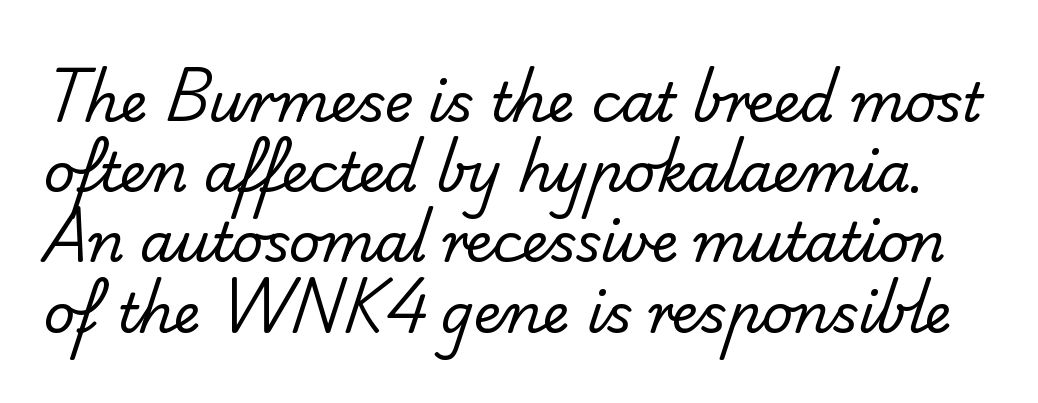
Q: Is the text bold? A: No.
Q: Is the typeface a serif or a sans-serif typeface? A: Sans-serif.
Q: Is the text underlined? A: No.
Q: Is the spacing between letters normal or unusually wide? A: Normal.
Q: Is the spacing between lines tight, normal or loose? A: Normal.
Q: Width (condensed, normal, or wide)? A: Normal.
Q: Stroke contrast? A: Low.
Q: x-height? A: Small.
Q: Monospaced? A: No.
